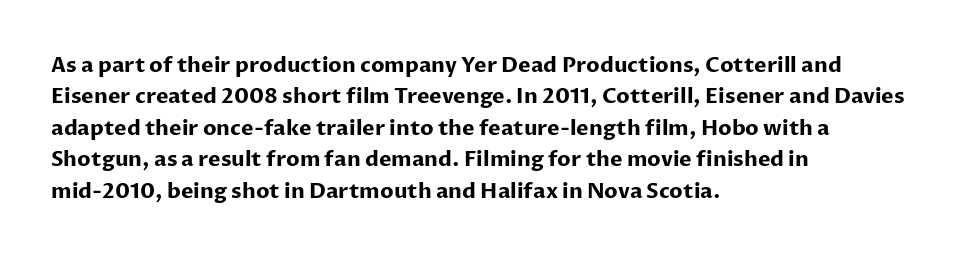
Set as a true bold cut, around the 700 mark. You can tell it's not italic because the verticals are truly vertical. Horizontally, the lines are justified to the leading edge only. Evenly set lines give the paragraph a standard silhouette. Just letters on the line, the space beneath them empty. Compared with typical body copy, the letter spacing here is the same.
